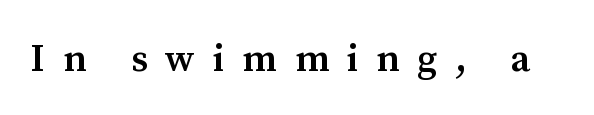
Students, this is semibold: more ink than regular, less than bold. Each row of text sits above clean, open space. There is plenty of visible air inserted between adjacent glyphs. Tall strokes in this sample are plumb rather than angled. Note the varied advance widths — an 'i' is clearly narrower than an 'm'. These lines are composed in type with serifs.
